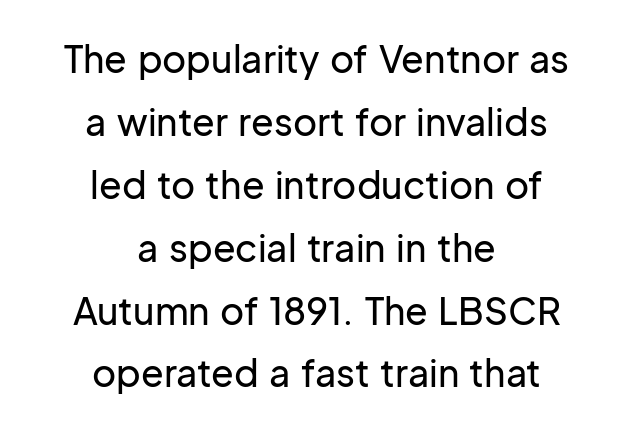
A typesetter would label this face a sans. Posture: upright roman. Lines of text with bare space underneath. The passage shown has conventional tracking throughout. You could not count columns in this text — the font is proportionally spaced.
